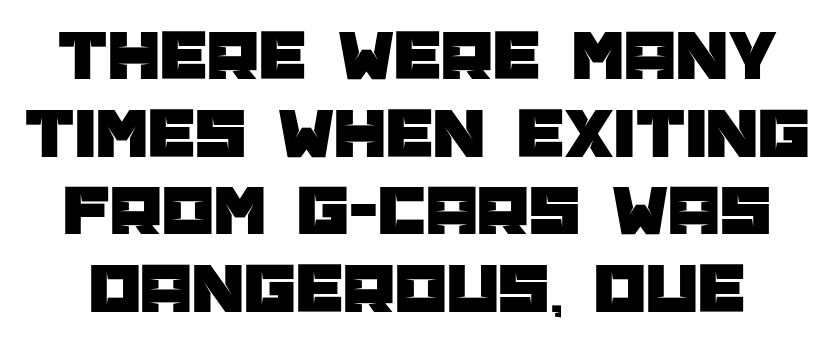
{"serif": "no", "italic": "no", "width": "normal", "stroke_contrast": "low", "x_height": "large", "monospaced": "no", "underline": "no", "line_spacing": "tight", "line_spacing_ratio": 1.05, "letter_spacing": "normal", "letter_spacing_em": 0.0, "glyph_px": 74}
